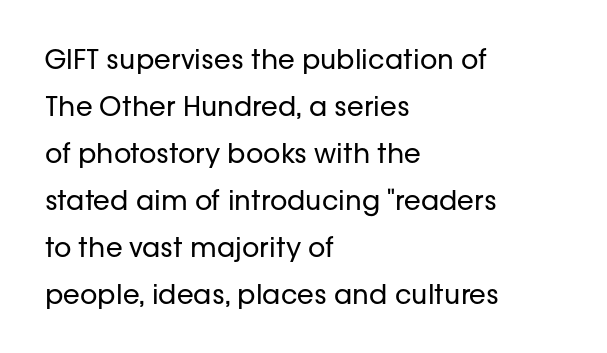
Posture: vertical. Descender tails drop into unmarked territory. The horizontal fit of the characters is conventional and even. The strokes carry an ordinary text weight at most. Casual observation: everything's shoved over to the left.
